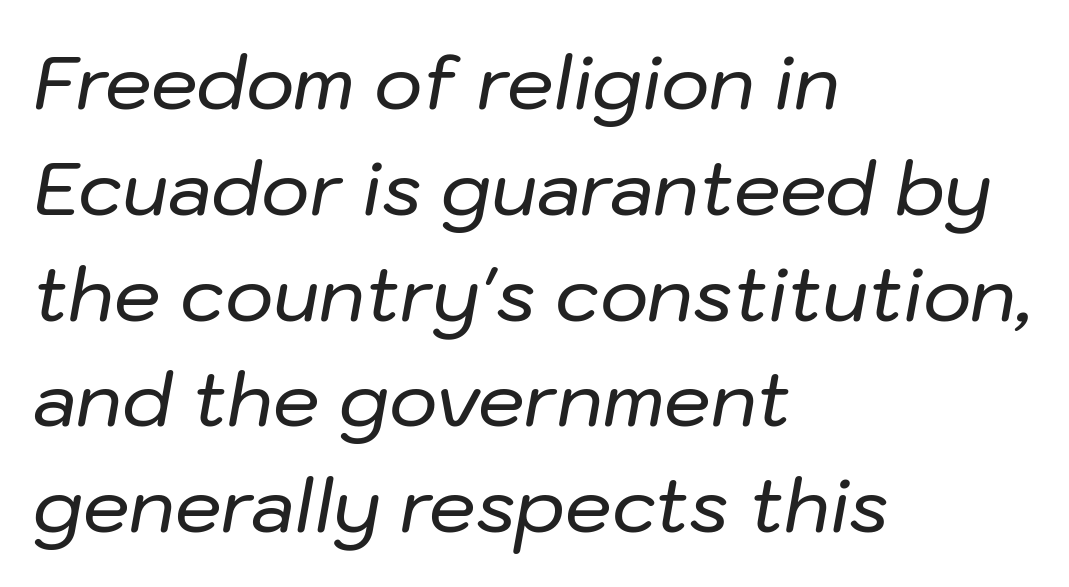
Q: Is the text italic (slanted)? A: Yes, it leans right by about 10 degrees.
Q: Is the text underlined? A: No.
Q: How is the paragraph aligned? A: Left-aligned.
Q: Is the spacing between letters normal or unusually wide? A: Normal.
Q: Is the spacing between lines tight, normal or loose? A: Normal.
Q: Width (condensed, normal, or wide)? A: Normal.
Q: Stroke contrast? A: Low.
Q: x-height? A: Medium.
Q: Monospaced? A: No.
